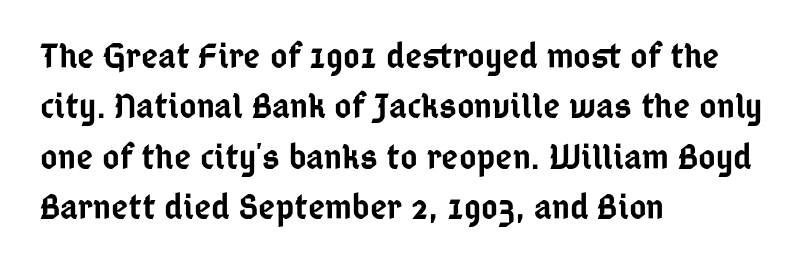
The image shows 37 px semibold, condensed sans-serif type, upright; set left-aligned, normal line spacing (1.36x), normal letter spacing, not underlined; low stroke contrast and a medium x-height.
